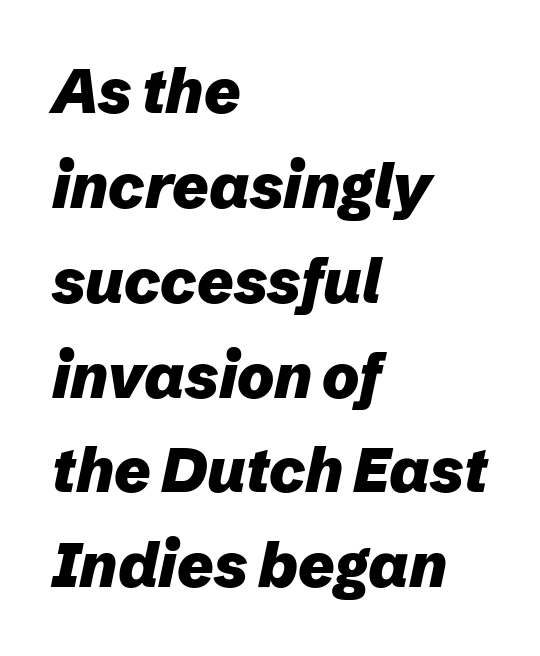
The image shows 62 px heavy type, italic (leaning right); set left-aligned, normal line spacing (1.53x), normal letter spacing, not underlined; low stroke contrast and a medium x-height.
